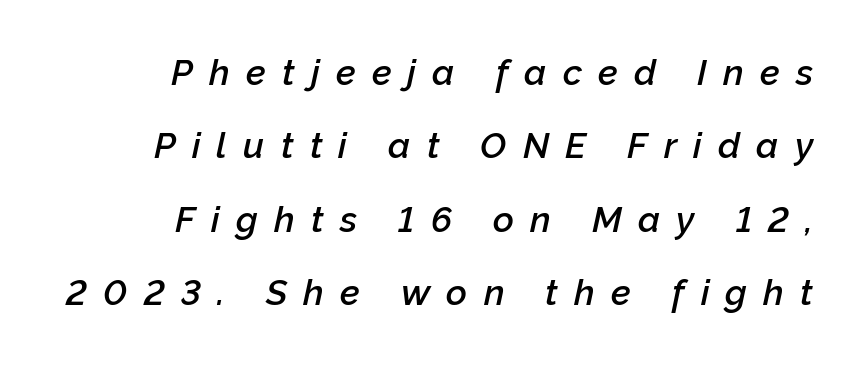
Q: Is the text bold? A: Semi-bold.
Q: Is the text italic (slanted)? A: Yes, it leans right by about 12 degrees.
Q: Is the text underlined? A: No.
Q: How is the paragraph aligned? A: Right-aligned.
Q: Is the spacing between letters normal or unusually wide? A: Unusually wide.
Q: Is the spacing between lines tight, normal or loose? A: Loose.
Q: Width (condensed, normal, or wide)? A: Normal.
Q: Stroke contrast? A: Low.
Q: x-height? A: Medium.
Q: Monospaced? A: No.
